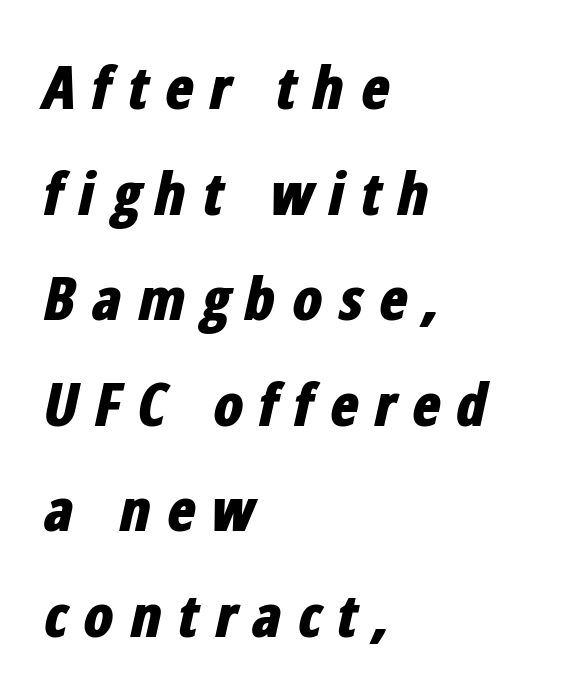
Q: Is the text bold? A: Yes.
Q: Is the text italic (slanted)? A: Yes, it leans right by about 12 degrees.
Q: Is the text underlined? A: No.
Q: How is the paragraph aligned? A: Left-aligned.
Q: Is the spacing between letters normal or unusually wide? A: Unusually wide.
Q: Width (condensed, normal, or wide)? A: Condensed.
Q: Stroke contrast? A: Low.
Q: x-height? A: Medium.
Q: Monospaced? A: No.
